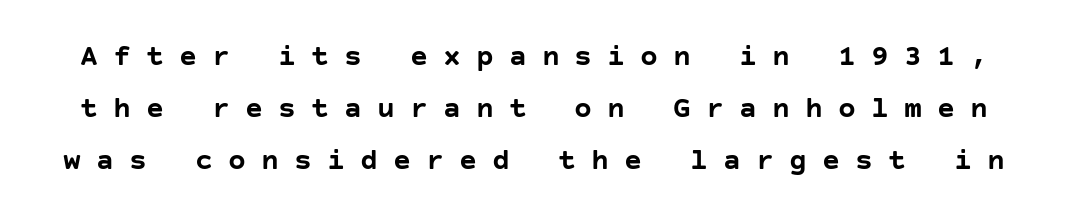
The image shows 30 px semibold sans-serif type, upright; set line spacing 1.74x, unusually wide letter spacing (+0.5 em), not underlined; low stroke contrast and a large x-height.
